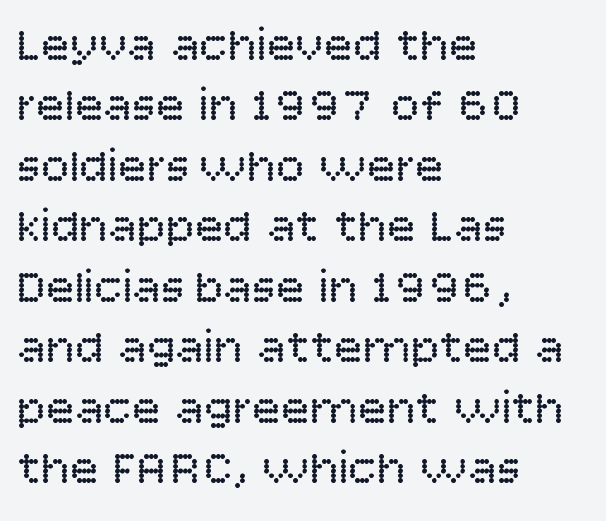
Q: Is the text bold? A: No.
Q: Is the text italic (slanted)? A: No, it is upright.
Q: Is the typeface a serif or a sans-serif typeface? A: Sans-serif.
Q: Is the text underlined? A: No.
Q: How is the paragraph aligned? A: Left-aligned.
Q: Is the spacing between letters normal or unusually wide? A: Normal.
Q: Is the spacing between lines tight, normal or loose? A: Normal.
Q: Width (condensed, normal, or wide)? A: Normal.
Q: Stroke contrast? A: Low.
Q: x-height? A: Large.
Q: Monospaced? A: No.
